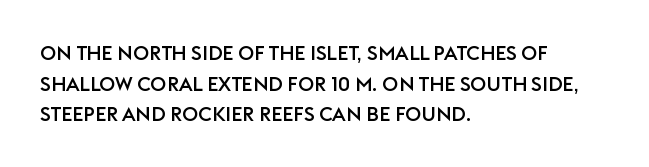
{"italic": "no", "underline": "no", "align": "left", "line_spacing": "normal", "line_spacing_ratio": 1.53, "letter_spacing": "normal", "letter_spacing_em": 0.0, "glyph_px": 20}
